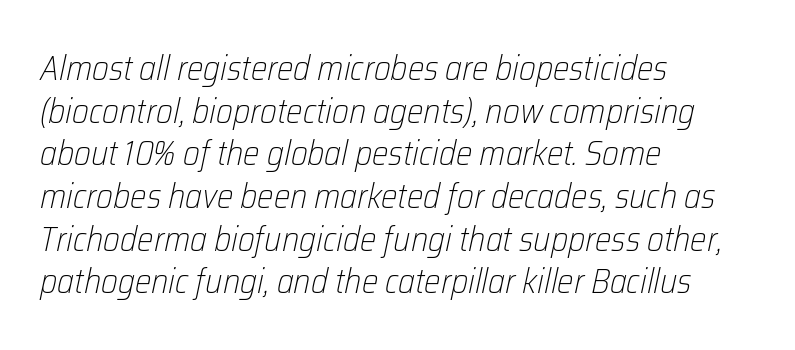
The whole block is typeset with a tilt. These lines stack with their left ends in a neat column. The letters advance in unequal steps, a hallmark of proportional type. A clean baseline with only descenders dipping below it.
